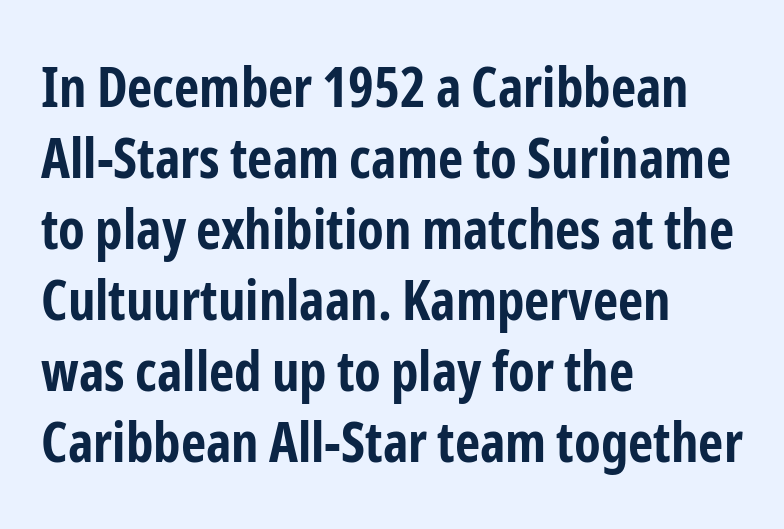
The image shows 55 px bold, condensed sans-serif type, upright; set left-aligned, normal line spacing (1.29x), normal letter spacing, not underlined; low stroke contrast and a medium x-height.
